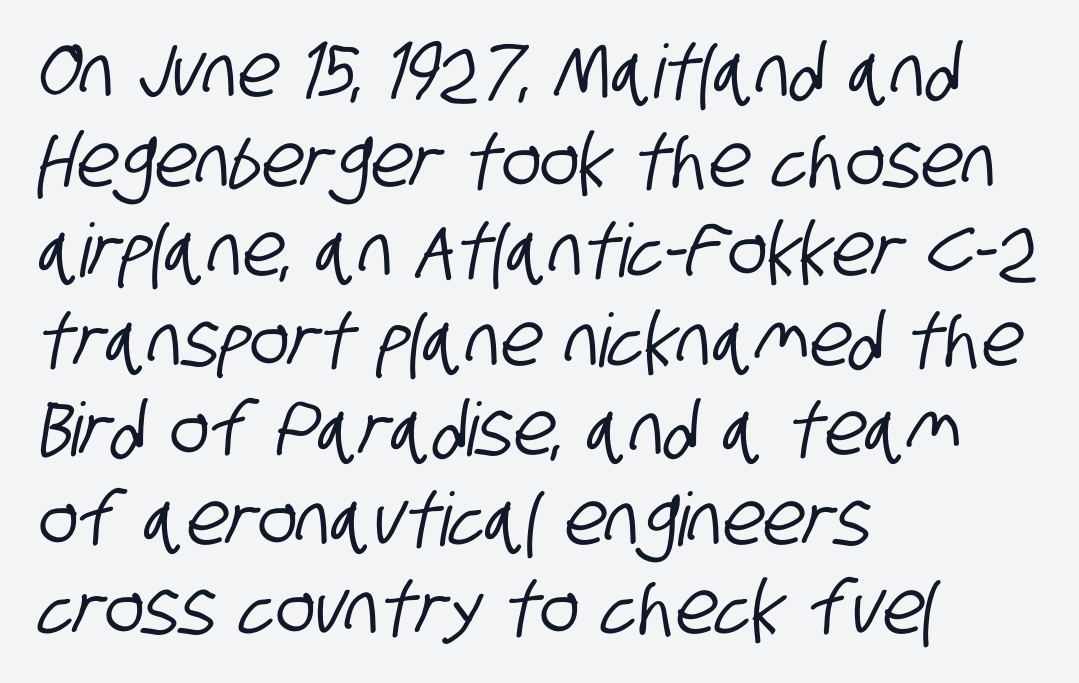
The image shows 74 px condensed sans-serif type; set left-aligned, line spacing 1.21x, normal letter spacing, not underlined; low stroke contrast and a large x-height.
